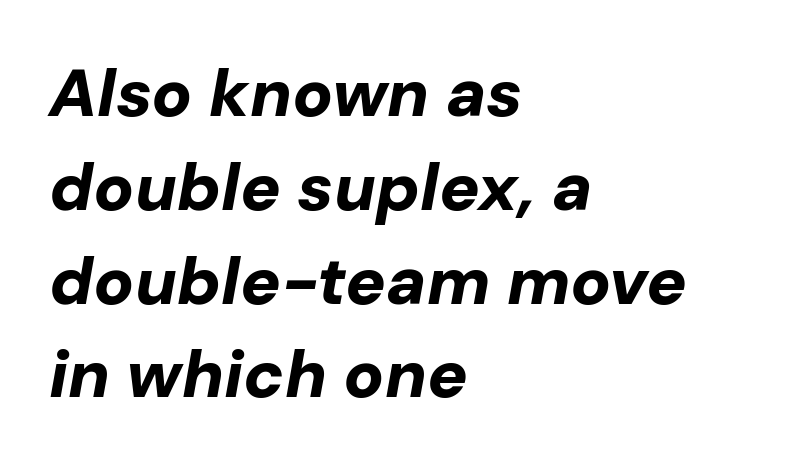
Q: Is the text bold? A: Yes.
Q: Is the text italic (slanted)? A: Yes, it leans right by about 10 degrees.
Q: Is the text underlined? A: No.
Q: How is the paragraph aligned? A: Left-aligned.
Q: Is the spacing between letters normal or unusually wide? A: Normal.
Q: Is the spacing between lines tight, normal or loose? A: Normal.
Q: Width (condensed, normal, or wide)? A: Normal.
Q: Stroke contrast? A: Low.
Q: x-height? A: Medium.
Q: Monospaced? A: No.
